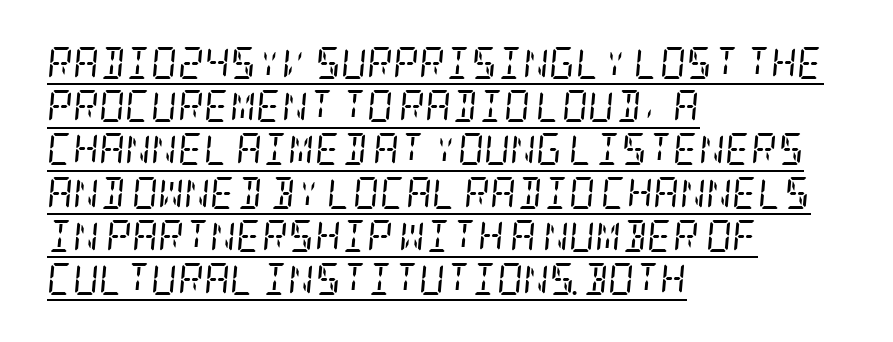
Q: Is the text bold? A: No.
Q: Is the text italic (slanted)? A: Yes, it leans right by about 5 degrees.
Q: Is the typeface a serif or a sans-serif typeface? A: Serif.
Q: Is the text underlined? A: Yes.
Q: How is the paragraph aligned? A: Left-aligned.
Q: Is the spacing between letters normal or unusually wide? A: Normal.
Q: Is the spacing between lines tight, normal or loose? A: Normal.
Q: Width (condensed, normal, or wide)? A: Condensed.
Q: Stroke contrast? A: Low.
Q: x-height? A: Large.
